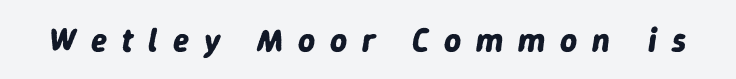
Q: Is the text bold? A: Yes.
Q: Is the text italic (slanted)? A: Yes, it leans right by about 9 degrees.
Q: Is the text underlined? A: No.
Q: Is the spacing between letters normal or unusually wide? A: Unusually wide.
Q: Width (condensed, normal, or wide)? A: Normal.
Q: Stroke contrast? A: Low.
Q: x-height? A: Medium.
Q: Monospaced? A: No.
